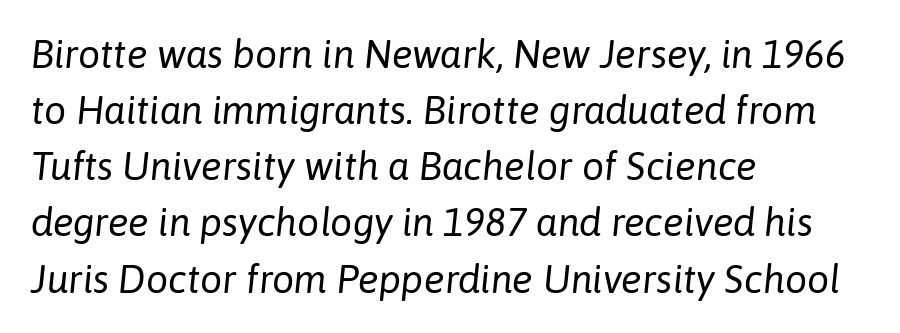
{"italic": "yes", "lean": "right", "slant_degrees": 6, "bold": "no", "weight": "regular", "width": "normal", "stroke_contrast": "low", "x_height": "medium", "monospaced": "no", "underline": "no", "align": "left", "line_spacing": "normal", "line_spacing_ratio": 1.44, "letter_spacing": "normal", "letter_spacing_em": 0.0, "glyph_px": 39}
